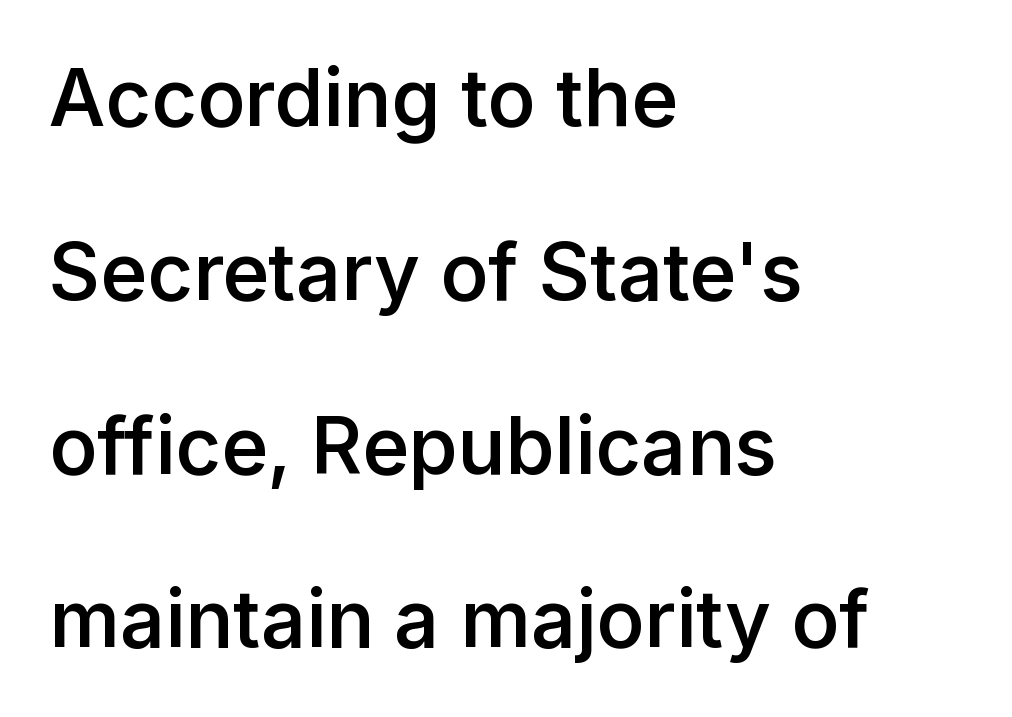
The designer went with a sans here, leaving each stem footless. Leading is clearly above the norm, producing a sparse column. The letters advance in unequal steps, a hallmark of proportional type. The passage shown is not underscored anywhere.
